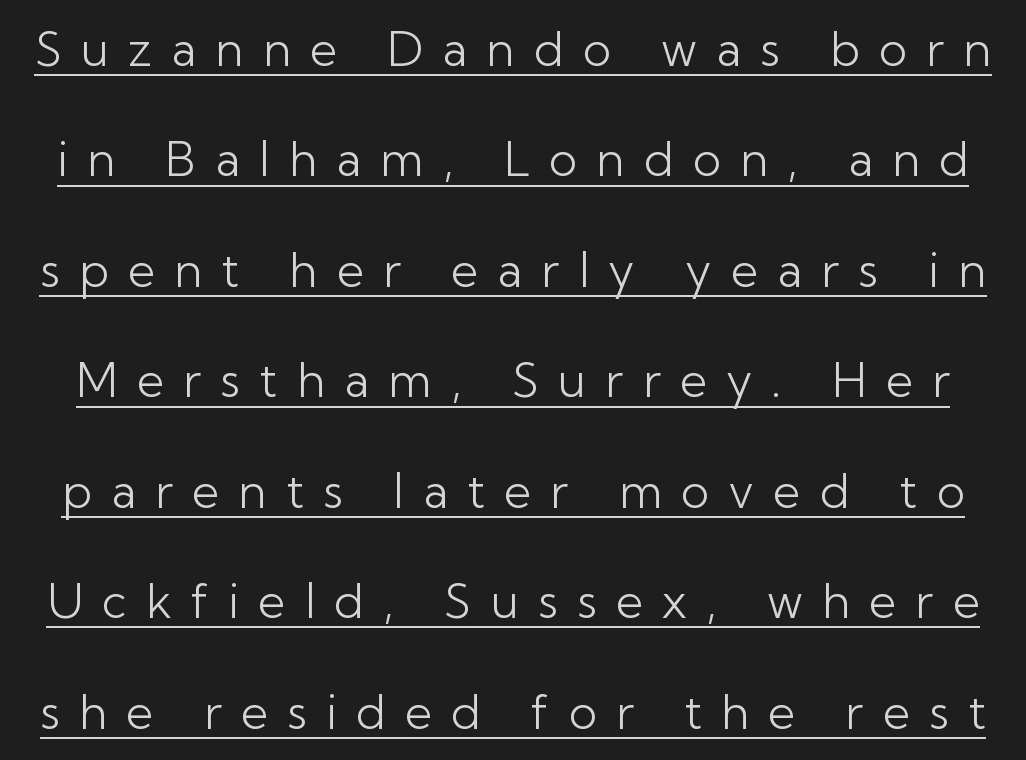
{"serif": "no", "italic": "no", "bold": "no", "weight": "light", "width": "normal", "stroke_contrast": "low", "x_height": "medium", "monospaced": "no", "underline": "yes", "line_spacing": "loose", "line_spacing_ratio": 2.35, "letter_spacing": "wide", "letter_spacing_em": 0.41, "glyph_px": 47}
